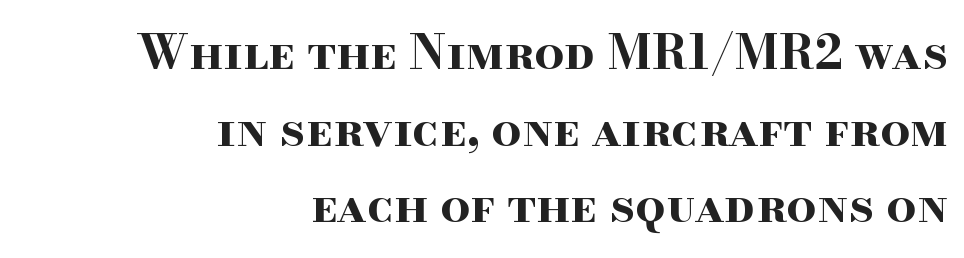
Q: Is the text bold? A: Yes.
Q: Is the text italic (slanted)? A: No, it is upright.
Q: Is the typeface a serif or a sans-serif typeface? A: Serif.
Q: Is the text underlined? A: No.
Q: How is the paragraph aligned? A: Right-aligned.
Q: Is the spacing between letters normal or unusually wide? A: Normal.
Q: Is the spacing between lines tight, normal or loose? A: Normal.
Q: Width (condensed, normal, or wide)? A: Wide.
Q: Stroke contrast? A: High.
Q: x-height? A: Small.
Q: Monospaced? A: No.
